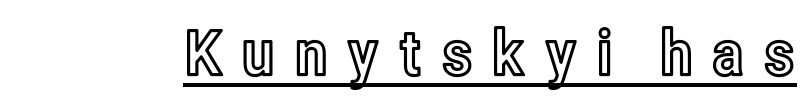
Q: Is the text italic (slanted)? A: No, it is upright.
Q: Is the text underlined? A: Yes.
Q: Is the spacing between letters normal or unusually wide? A: Unusually wide.
Q: Width (condensed, normal, or wide)? A: Condensed.
Q: x-height? A: Medium.
Q: Monospaced? A: No.
